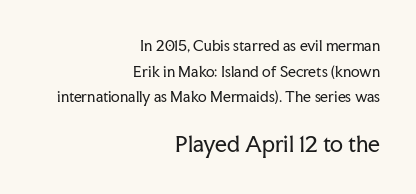
{"italic": "no", "bold": "no", "underline": "no", "align": "right", "line_spacing_ratio": 1.83, "letter_spacing": "normal", "letter_spacing_em": 0.0, "larger_block": "second", "size_ratio": 1.5, "glyph_px": 21}
